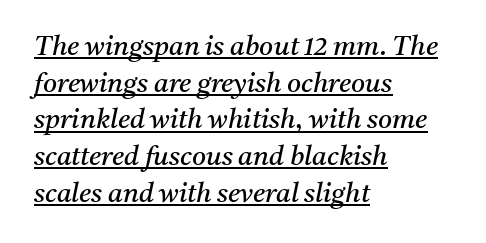
Q: Is the text bold? A: No.
Q: Is the text italic (slanted)? A: Yes, it leans right by about 11 degrees.
Q: Is the text underlined? A: Yes.
Q: How is the paragraph aligned? A: Left-aligned.
Q: Is the spacing between letters normal or unusually wide? A: Normal.
Q: Is the spacing between lines tight, normal or loose? A: Normal.
